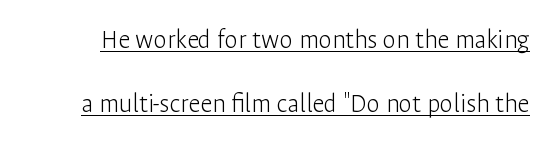
The image shows 27 px text type, upright; set loose line spacing (2.37x), normal letter spacing, underlined.
